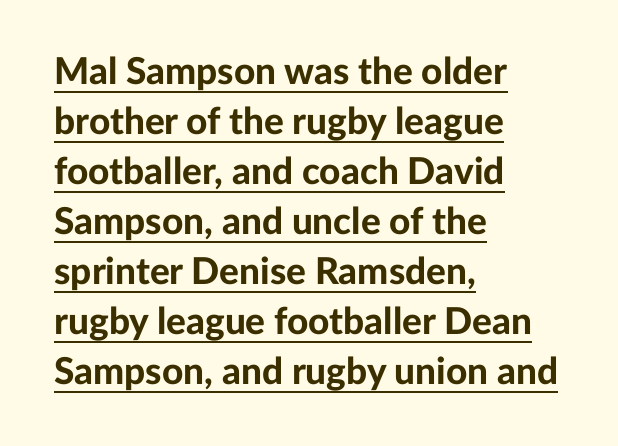
The passage shown is typed in a proportional face where columns would drift. Set as a true bold cut, around the 700 mark. Honestly, the letter spacing is just normal — you wouldn't notice it. Italic: no, the glyphs are upright roman. Is this a sans? Yes — the strokes have no serifs. This rendering uses left alignment, leaving the right contour irregular.
